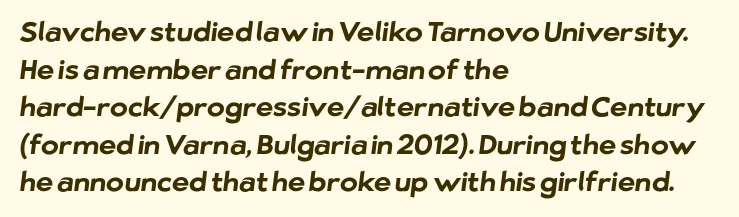
The horizontal fit of the characters is conventional and even. Line starts are locked; line ends wander. Line spacing here is normal. Anything drawn beneath the words? Only blank space.
